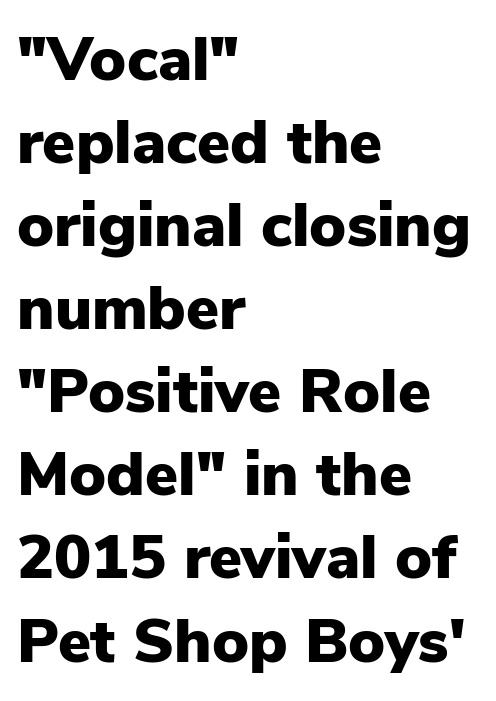
Q: Is the text bold? A: Yes.
Q: Is the text italic (slanted)? A: No, it is upright.
Q: Is the typeface a serif or a sans-serif typeface? A: Sans-serif.
Q: Is the text underlined? A: No.
Q: How is the paragraph aligned? A: Left-aligned.
Q: Is the spacing between letters normal or unusually wide? A: Normal.
Q: Is the spacing between lines tight, normal or loose? A: Normal.
Q: Width (condensed, normal, or wide)? A: Normal.
Q: Stroke contrast? A: Low.
Q: x-height? A: Medium.
Q: Monospaced? A: No.
